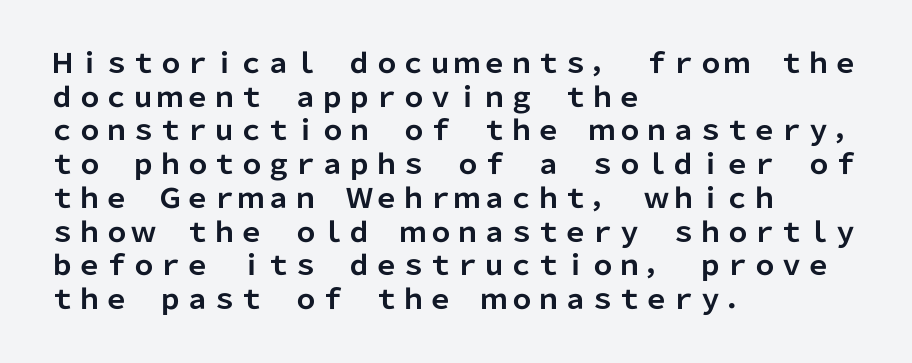
{"italic": "no", "bold": "yes", "underline": "no", "align": "left", "line_spacing": "normal", "line_spacing_ratio": 1.25, "letter_spacing": "normal", "letter_spacing_em": 0.0, "glyph_px": 27}
